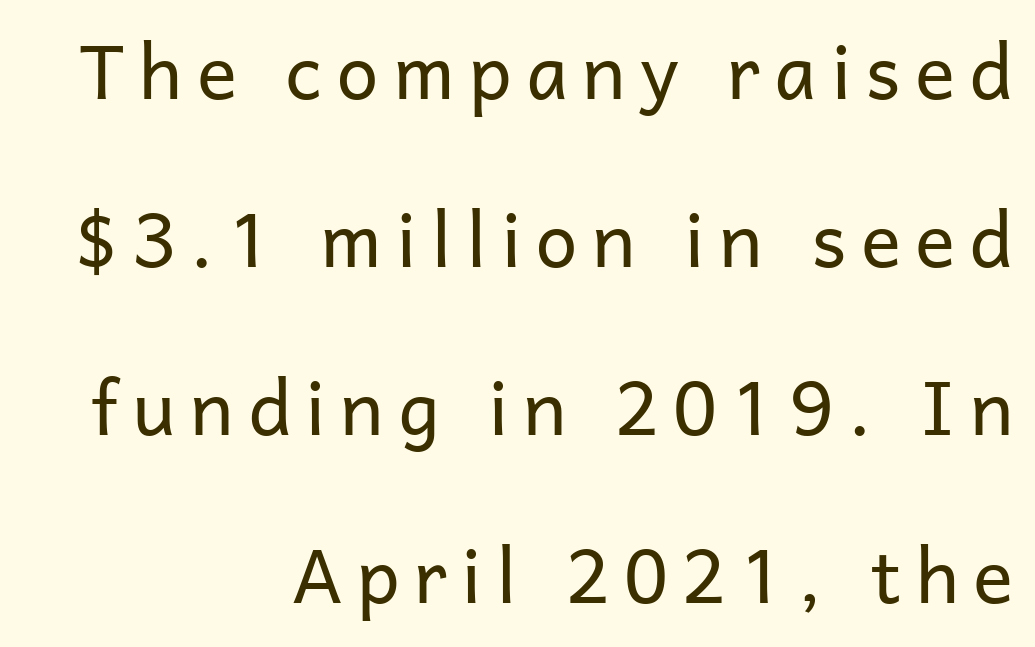
The image shows 75 px regular-weight sans-serif type, upright; set right-aligned, loose line spacing (2.24x), not underlined; low stroke contrast and a medium x-height.
